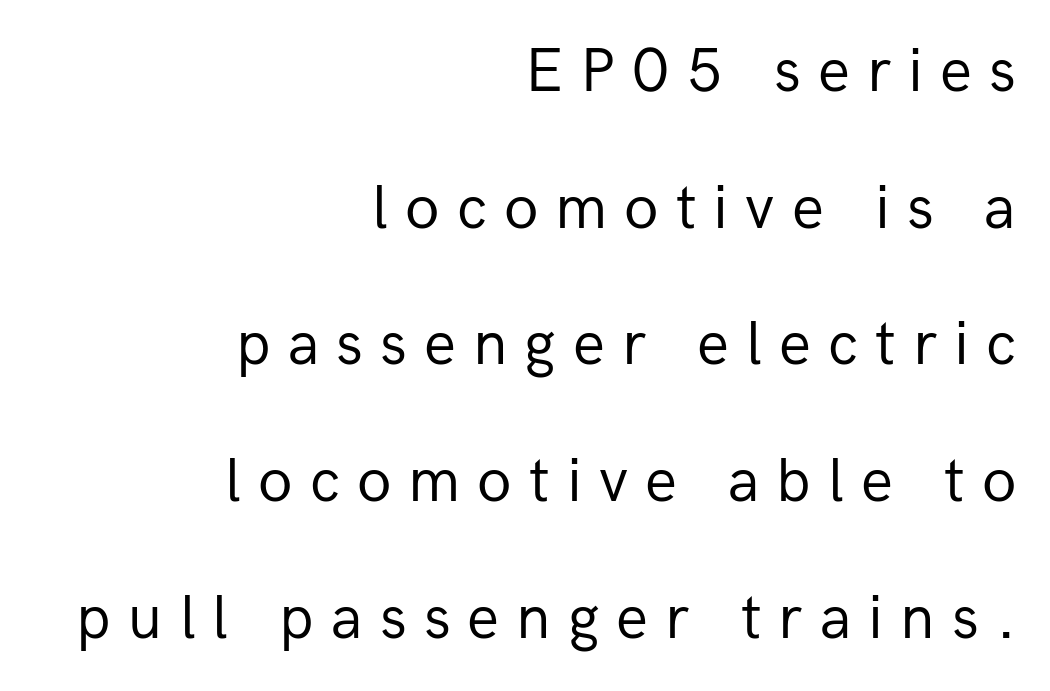
Q: Is the text bold? A: No.
Q: Is the text italic (slanted)? A: No, it is upright.
Q: Is the typeface a serif or a sans-serif typeface? A: Sans-serif.
Q: Is the text underlined? A: No.
Q: How is the paragraph aligned? A: Right-aligned.
Q: Is the spacing between letters normal or unusually wide? A: Unusually wide.
Q: Is the spacing between lines tight, normal or loose? A: Loose.
Q: Width (condensed, normal, or wide)? A: Normal.
Q: Stroke contrast? A: Low.
Q: x-height? A: Medium.
Q: Monospaced? A: No.
